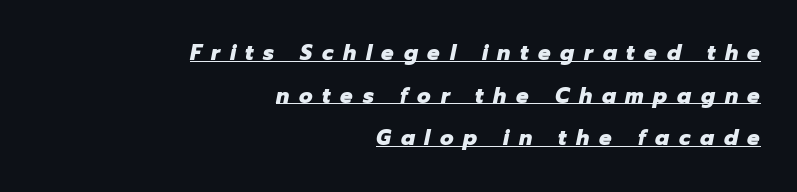
{"italic": "yes", "lean": "right", "slant_degrees": 12, "bold": "yes", "underline": "yes", "align": "right", "line_spacing": "loose", "line_spacing_ratio": 2.03, "letter_spacing": "wide", "letter_spacing_em": 0.46, "glyph_px": 21}
